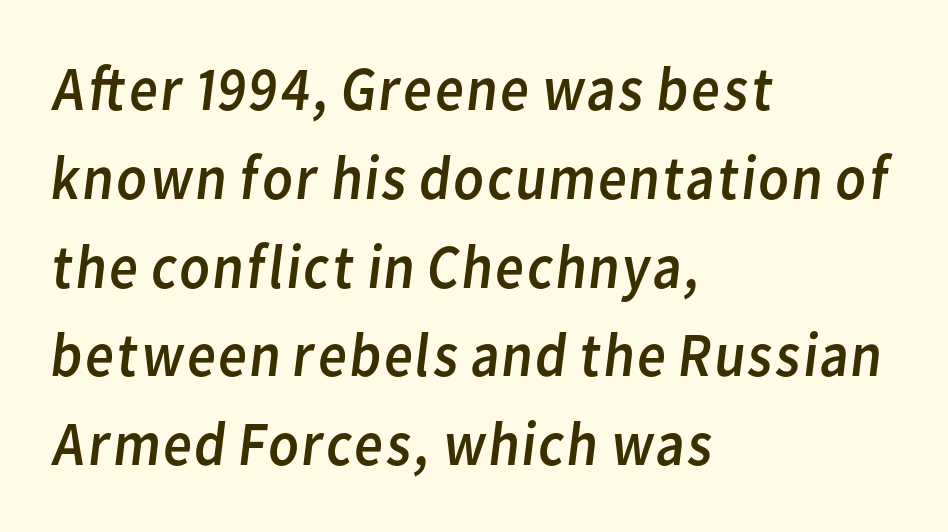
{"serif": "no", "bold": "no", "weight": "regular", "width": "normal", "stroke_contrast": "low", "x_height": "medium", "monospaced": "no", "underline": "no", "align": "left", "line_spacing": "normal", "line_spacing_ratio": 1.41, "letter_spacing": "normal", "letter_spacing_em": 0.0, "glyph_px": 63}
